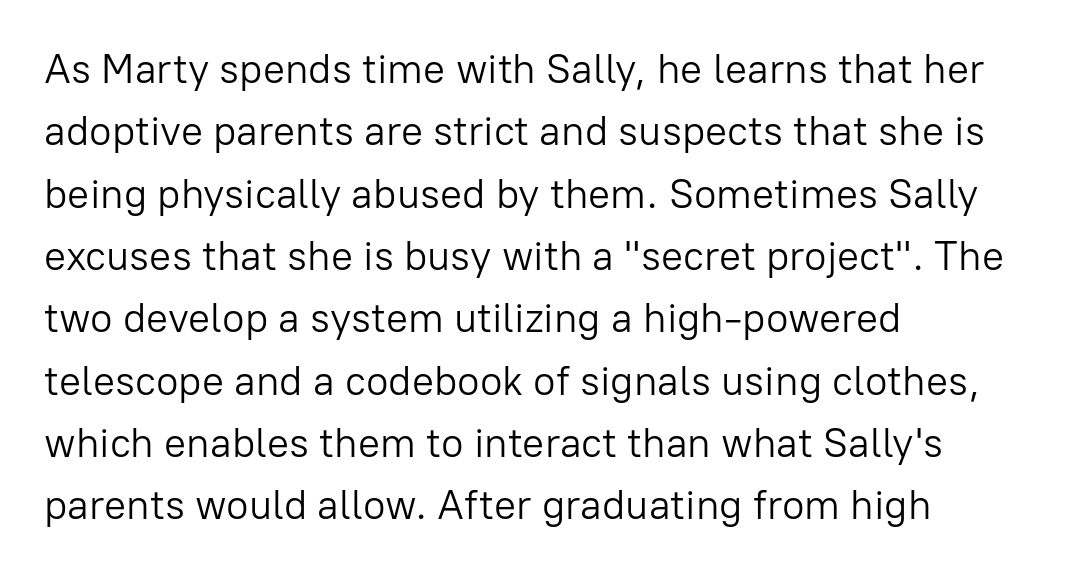
The image shows 41 px light sans-serif type, upright; set left-aligned, normal line spacing (1.52x), normal letter spacing, not underlined; low stroke contrast and a medium x-height.
